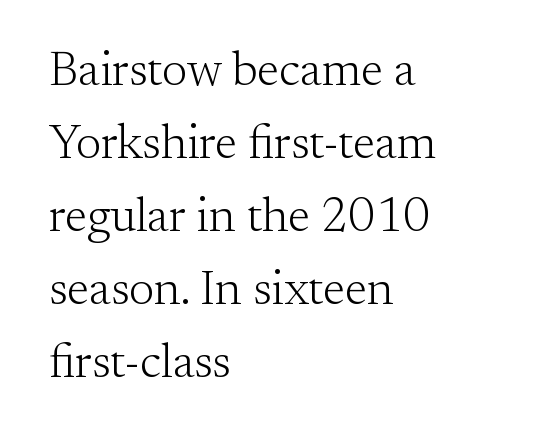
Q: Is the text bold? A: No.
Q: Is the text italic (slanted)? A: No, it is upright.
Q: Is the typeface a serif or a sans-serif typeface? A: Serif.
Q: Is the text underlined? A: No.
Q: How is the paragraph aligned? A: Left-aligned.
Q: Is the spacing between letters normal or unusually wide? A: Normal.
Q: Is the spacing between lines tight, normal or loose? A: Normal.
Q: Width (condensed, normal, or wide)? A: Normal.
Q: Stroke contrast? A: Medium.
Q: x-height? A: Small.
Q: Monospaced? A: No.
